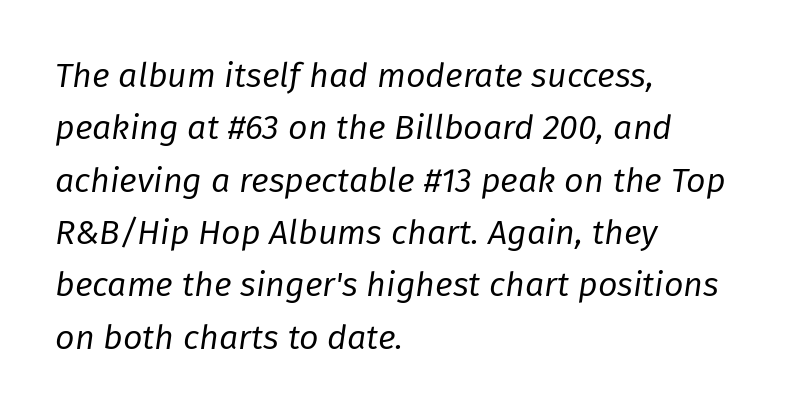
The image shows 34 px regular-weight type, italic (leaning right); set left-aligned, normal line spacing (1.54x), normal letter spacing, not underlined; low stroke contrast and a medium x-height.
